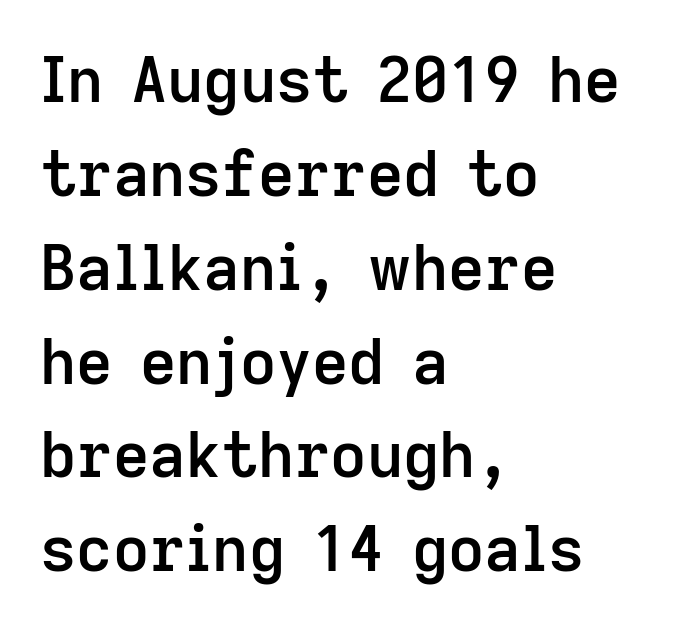
{"serif": "no", "italic": "no", "bold": "semi", "weight": "semibold", "width": "normal", "stroke_contrast": "low", "x_height": "medium", "monospaced": "no", "underline": "no", "align": "left", "line_spacing": "normal", "line_spacing_ratio": 1.49, "letter_spacing": "normal", "letter_spacing_em": 0.0, "glyph_px": 63}
